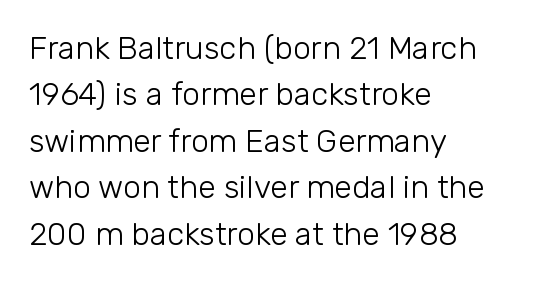
Q: Is the text bold? A: No.
Q: Is the text italic (slanted)? A: No, it is upright.
Q: Is the typeface a serif or a sans-serif typeface? A: Sans-serif.
Q: Is the text underlined? A: No.
Q: How is the paragraph aligned? A: Left-aligned.
Q: Is the spacing between letters normal or unusually wide? A: Normal.
Q: Is the spacing between lines tight, normal or loose? A: Normal.
Q: Width (condensed, normal, or wide)? A: Normal.
Q: Stroke contrast? A: Low.
Q: x-height? A: Medium.
Q: Monospaced? A: No.
